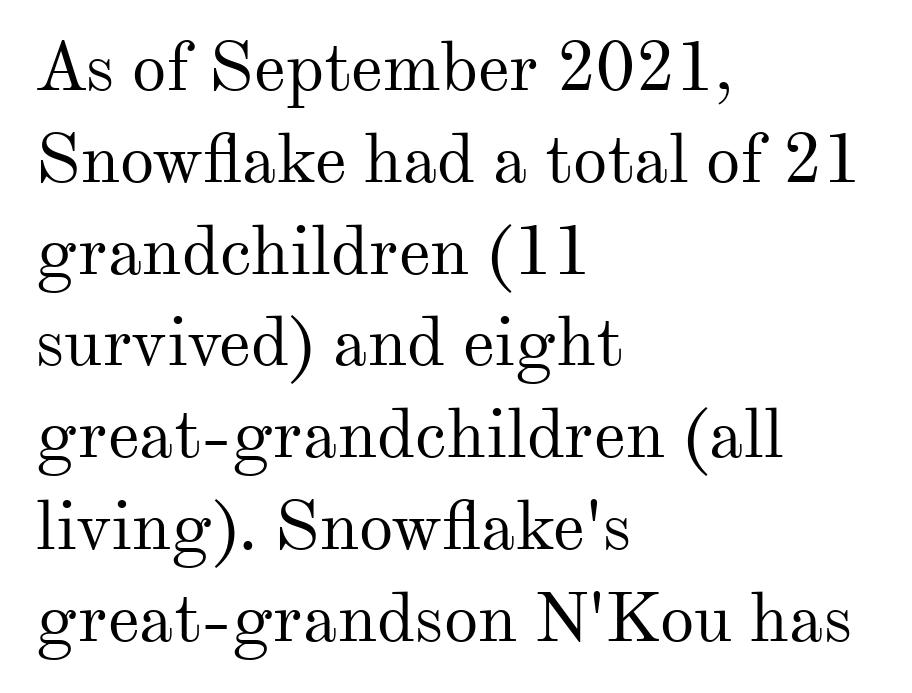
{"serif": "yes", "italic": "no", "bold": "no", "weight": "regular", "width": "normal", "stroke_contrast": "medium", "x_height": "small", "monospaced": "no", "underline": "no", "align": "left", "line_spacing": "normal", "line_spacing_ratio": 1.33, "letter_spacing": "normal", "letter_spacing_em": 0.0, "glyph_px": 69}
